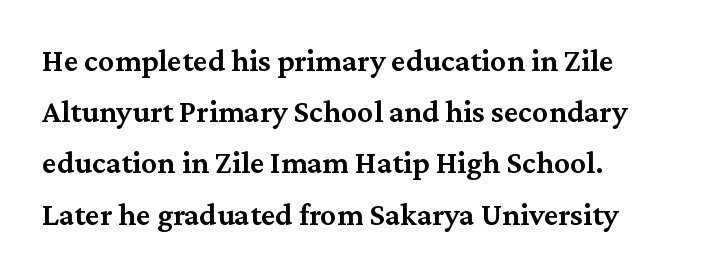
Q: Is the text bold? A: Semi-bold.
Q: Is the text italic (slanted)? A: No, it is upright.
Q: Is the typeface a serif or a sans-serif typeface? A: Serif.
Q: Is the text underlined? A: No.
Q: Is the spacing between letters normal or unusually wide? A: Normal.
Q: Is the spacing between lines tight, normal or loose? A: Normal.
Q: Width (condensed, normal, or wide)? A: Normal.
Q: Stroke contrast? A: Medium.
Q: x-height? A: Medium.
Q: Monospaced? A: No.
